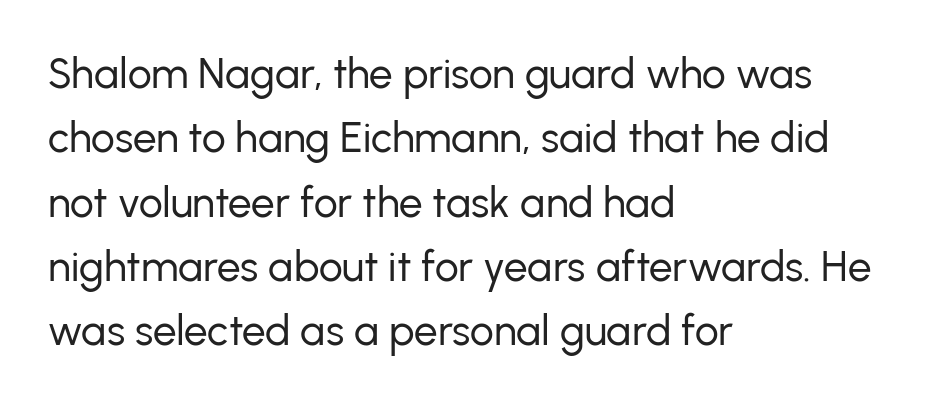
A typesetter would label this face a sans. The axis of the letterforms is exactly vertical. Horizontal alignment here is leftward, the default for most running prose. Quick note: underline off. The tracking reads as untouched default to a designer's eye. Baseline-to-baseline distance is the conventional proportion of letter height.
